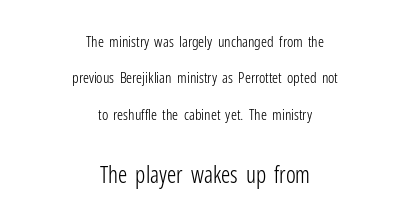
{"italic": "no", "bold": "no", "underline": "no", "align": "center", "line_spacing": "loose", "line_spacing_ratio": 2.43, "letter_spacing": "normal", "letter_spacing_em": 0.0, "larger_block": "second", "size_ratio": 1.53, "glyph_px": 23}
